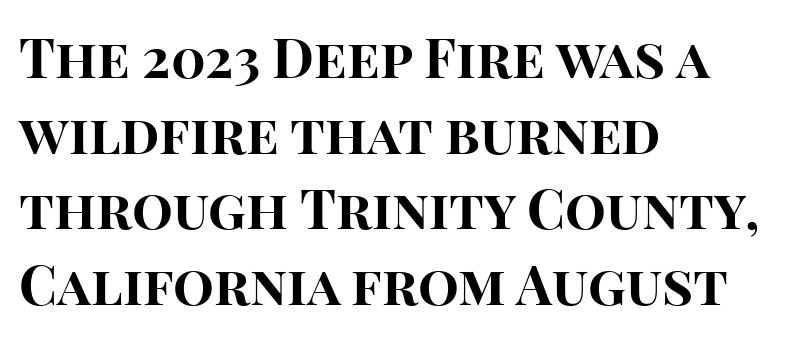
Q: Is the text bold? A: Yes.
Q: Is the text italic (slanted)? A: No, it is upright.
Q: Is the typeface a serif or a sans-serif typeface? A: Sans-serif.
Q: Is the text underlined? A: No.
Q: How is the paragraph aligned? A: Left-aligned.
Q: Is the spacing between letters normal or unusually wide? A: Normal.
Q: Is the spacing between lines tight, normal or loose? A: Normal.
Q: Width (condensed, normal, or wide)? A: Normal.
Q: Stroke contrast? A: High.
Q: x-height? A: Large.
Q: Monospaced? A: No.
